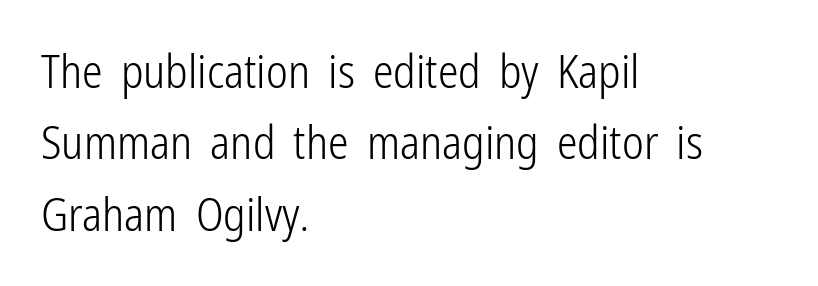
Each stroke keeps to a modest, everyday thickness or less. If you drew a ruler down the left edge, every line would touch it. Quick note: interline space is typical. Between one letter and the next there's only the usual sliver of space. Characters remain perfectly vertical along every line. The rendering uses natural spacing where letterforms have individual widths.
